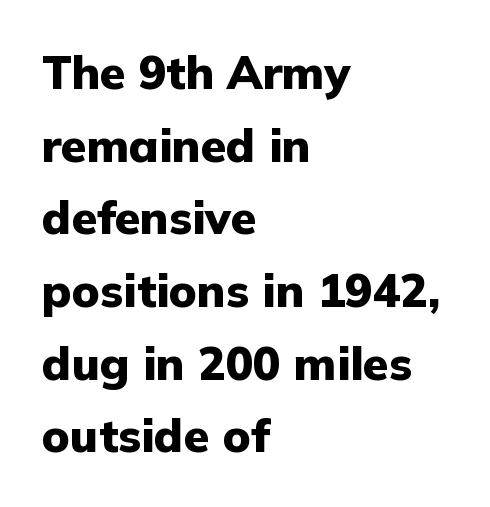
{"serif": "no", "italic": "no", "bold": "yes", "weight": "heavy", "width": "normal", "stroke_contrast": "low", "x_height": "medium", "monospaced": "no", "underline": "no", "align": "left", "line_spacing": "normal", "line_spacing_ratio": 1.58, "letter_spacing": "normal", "letter_spacing_em": 0.0, "glyph_px": 46}
